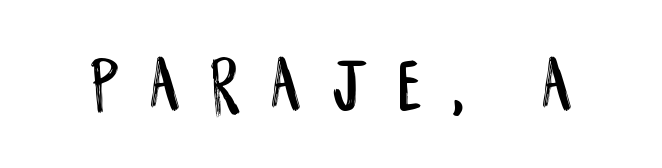
The image shows 79 px condensed sans-serif type, upright; set unusually wide letter spacing (+0.39 em), not underlined; low stroke contrast and a large x-height.
